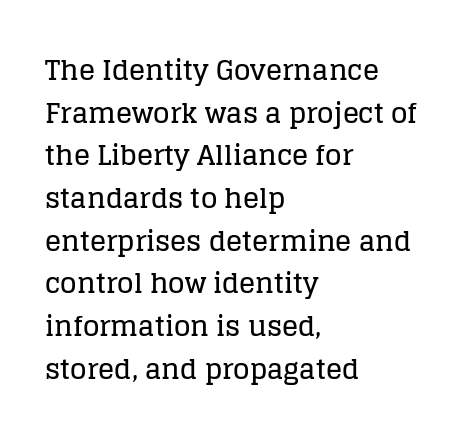
The image shows 27 px text type, upright; set left-aligned, normal line spacing (1.58x), normal letter spacing, not underlined.
